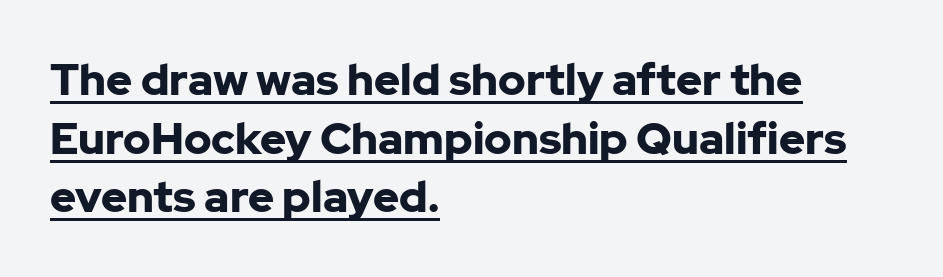
Note the varied advance widths — an 'i' is clearly narrower than an 'm'. Posture: vertical. The text was rendered using a sans face with plain stroke endings. These lines are set flush left with a ragged right edge. The words here are underlined.
